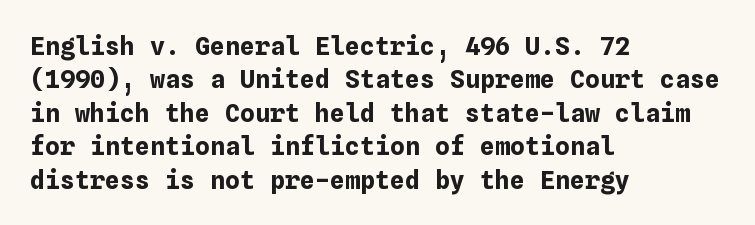
The image shows 25 px bold type, upright; set left-aligned, normal line spacing (1.34x), normal letter spacing, not underlined.
